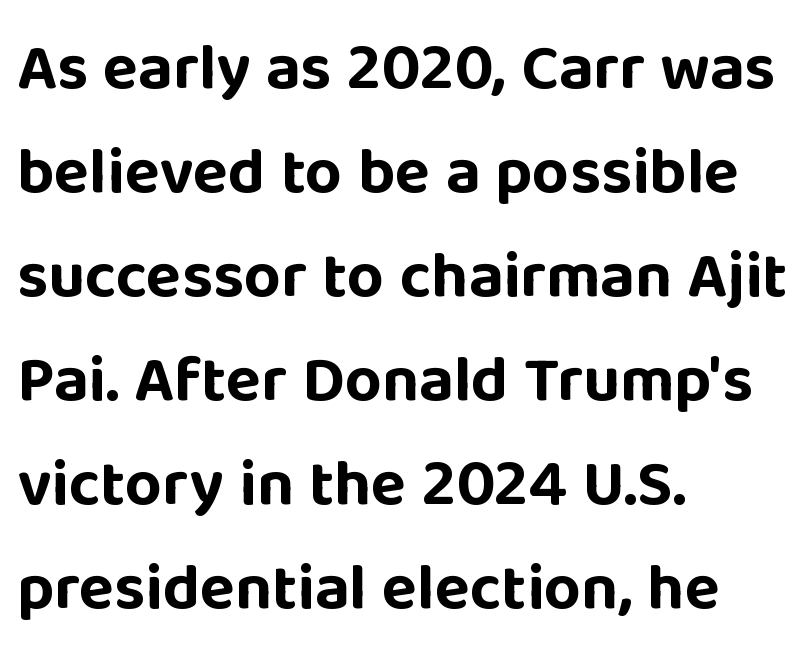
The image shows 65 px bold sans-serif type, upright; set left-aligned, normal line spacing (1.6x), normal letter spacing, not underlined; low stroke contrast and a large x-height.
